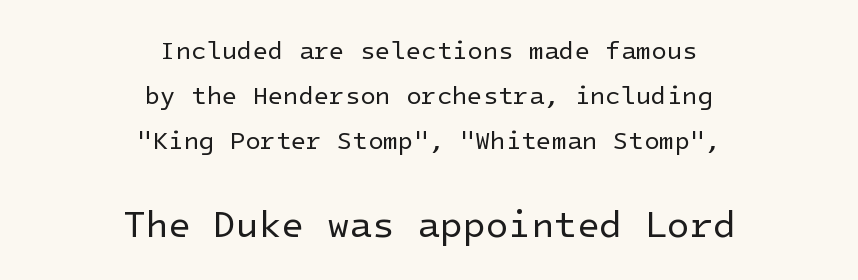
Nothing heavy about these letters — not bold at all. Compare the two chunks: the lower has the greater cap height. Underline: absent. Each letter's strokes conclude bluntly, with no projecting serifs. Between one letter and the next there's only the usual sliver of space.
